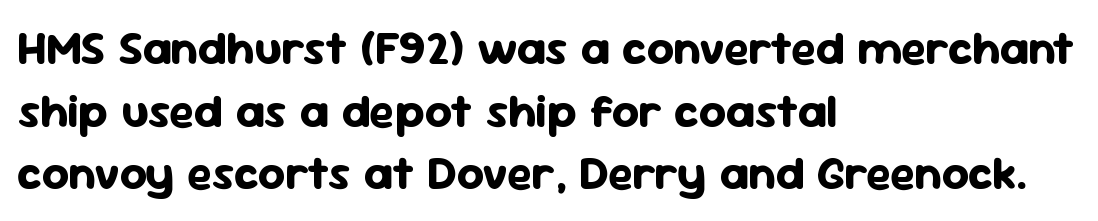
The image shows 47 px bold sans-serif type, upright; set left-aligned, normal line spacing (1.33x), normal letter spacing, not underlined; low stroke contrast and a medium x-height.
